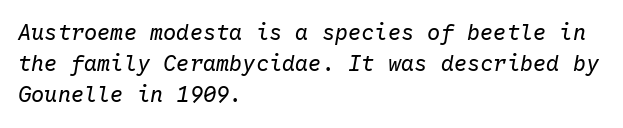
{"italic": "yes", "lean": "right", "slant_degrees": 10, "bold": "no", "underline": "no", "align": "left", "line_spacing": "normal", "line_spacing_ratio": 1.41, "letter_spacing": "normal", "letter_spacing_em": 0.0, "glyph_px": 22}
